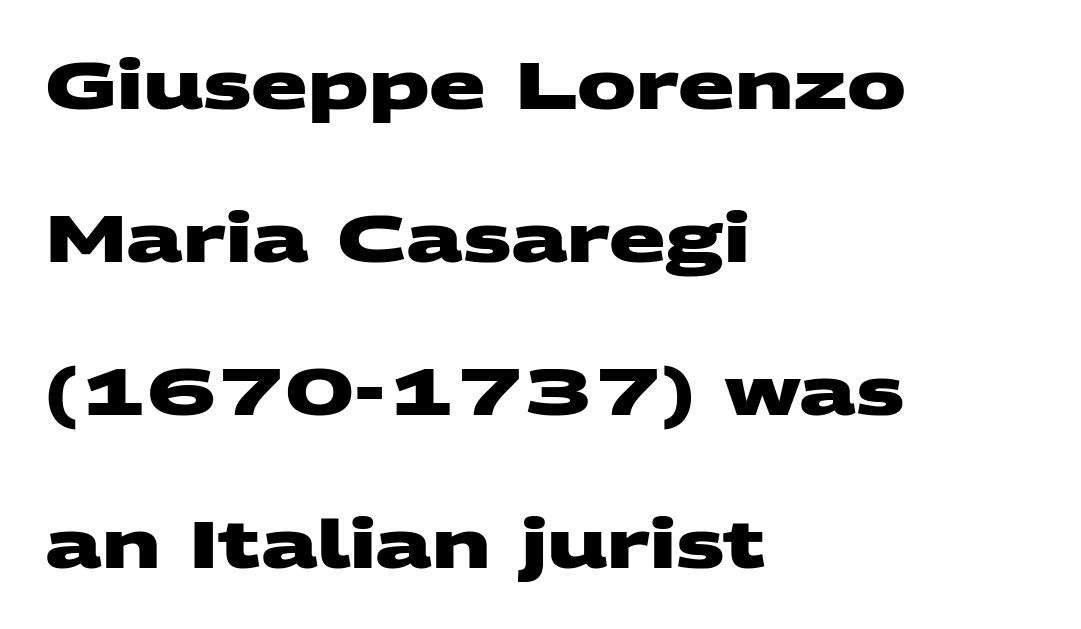
Q: Is the text bold? A: Yes.
Q: Is the typeface a serif or a sans-serif typeface? A: Sans-serif.
Q: Is the text underlined? A: No.
Q: How is the paragraph aligned? A: Left-aligned.
Q: Is the spacing between letters normal or unusually wide? A: Normal.
Q: Is the spacing between lines tight, normal or loose? A: Loose.
Q: Width (condensed, normal, or wide)? A: Wide.
Q: Stroke contrast? A: Medium.
Q: x-height? A: Large.
Q: Monospaced? A: No.
